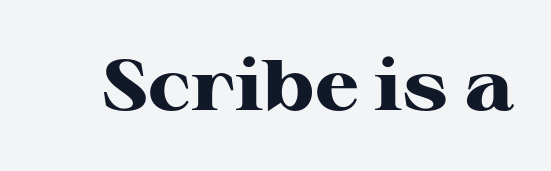
{"serif": "yes", "italic": "no", "bold": "yes", "weight": "heavy", "width": "wide", "stroke_contrast": "high", "x_height": "medium", "monospaced": "no", "underline": "no", "letter_spacing": "normal", "letter_spacing_em": 0.0, "glyph_px": 71}
